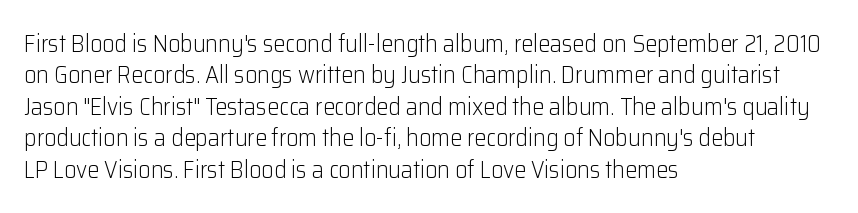
The image shows 24 px text type, upright; set left-aligned, normal line spacing (1.31x), normal letter spacing, not underlined.
